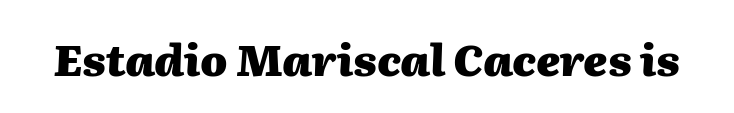
Q: Is the text bold? A: Yes.
Q: Is the text italic (slanted)? A: Yes, it leans right by about 2 degrees.
Q: Is the text underlined? A: No.
Q: Is the spacing between letters normal or unusually wide? A: Normal.
Q: Width (condensed, normal, or wide)? A: Normal.
Q: Stroke contrast? A: Medium.
Q: x-height? A: Medium.
Q: Monospaced? A: No.
